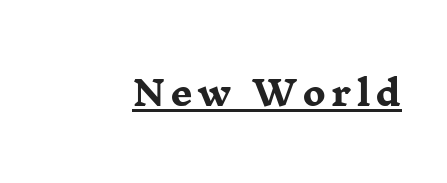
Q: Is the text bold? A: Yes.
Q: Is the text italic (slanted)? A: No, it is upright.
Q: Is the typeface a serif or a sans-serif typeface? A: Serif.
Q: Is the text underlined? A: Yes.
Q: Width (condensed, normal, or wide)? A: Wide.
Q: Stroke contrast? A: Low.
Q: x-height? A: Medium.
Q: Monospaced? A: No.
